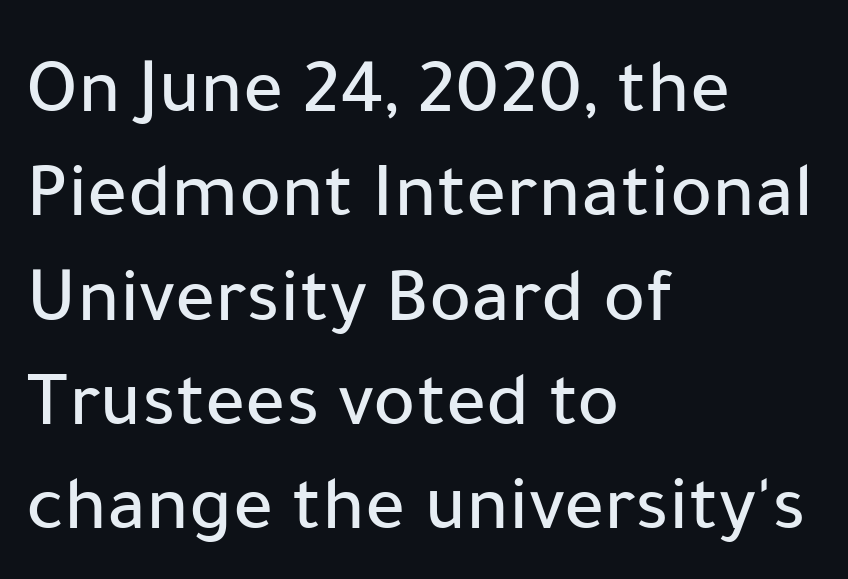
Normally led — the rows are evenly, conventionally spaced. A typesetter would call this proportional, since set widths differ per character. The rag falls on the right side of this text block. Posture: vertical. The tracking reads as untouched default to a designer's eye. Does the type have serifs? No, each stem ends abruptly.
